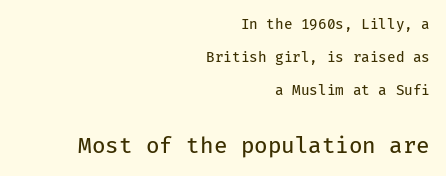
The image shows 22 px text type, upright; set right-aligned, loose line spacing (2.34x), normal letter spacing, not underlined; the second (bottom) block is 1.57x larger.
